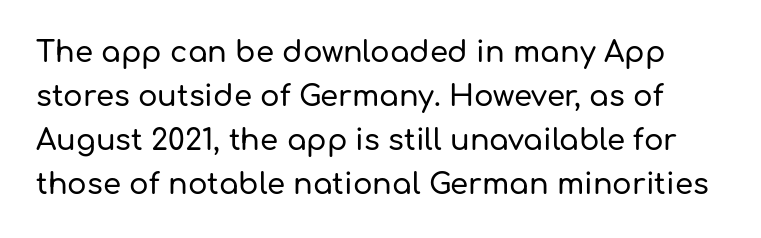
{"serif": "no", "italic": "no", "width": "normal", "stroke_contrast": "low", "x_height": "medium", "monospaced": "no", "underline": "no", "line_spacing": "normal", "line_spacing_ratio": 1.52, "letter_spacing": "normal", "letter_spacing_em": 0.0, "glyph_px": 29}
